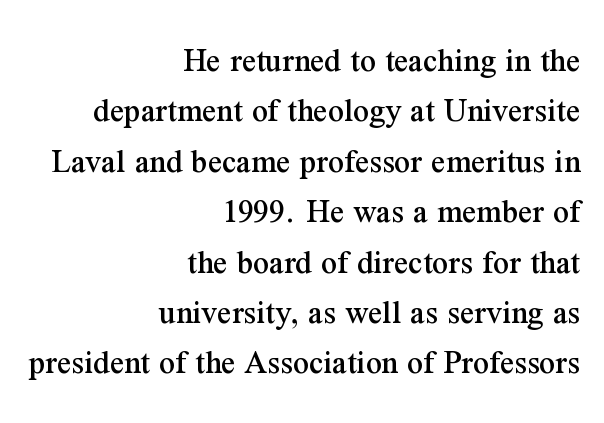
The image shows 35 px serif type, upright; set right-aligned, normal line spacing (1.44x), normal letter spacing, not underlined; medium stroke contrast and a medium x-height.
